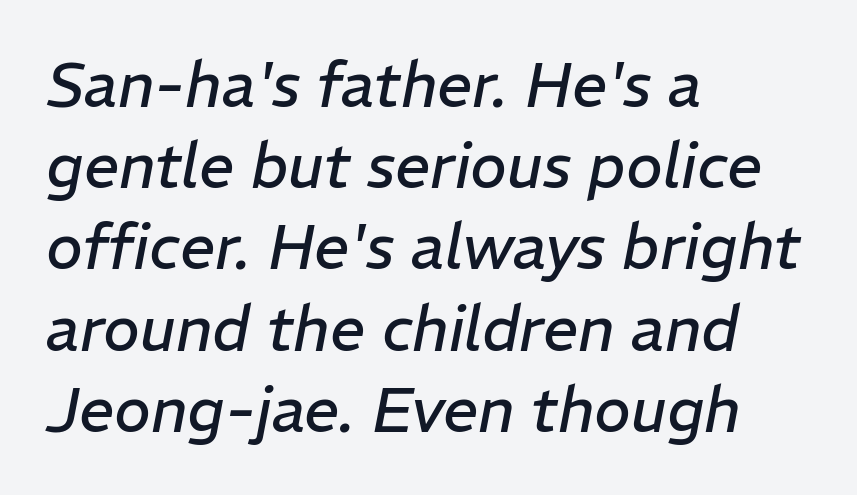
{"italic": "yes", "lean": "right", "slant_degrees": 11, "bold": "no", "weight": "regular", "width": "normal", "stroke_contrast": "low", "x_height": "medium", "monospaced": "no", "underline": "no", "align": "left", "line_spacing": "normal", "line_spacing_ratio": 1.31, "letter_spacing": "normal", "letter_spacing_em": 0.0, "glyph_px": 62}
